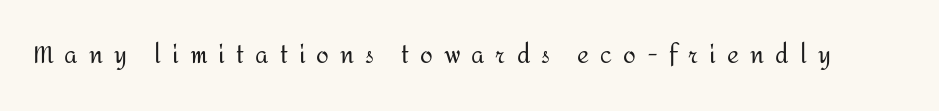
The image shows 23 px text type, upright; set unusually wide letter spacing (+0.48 em), not underlined.
